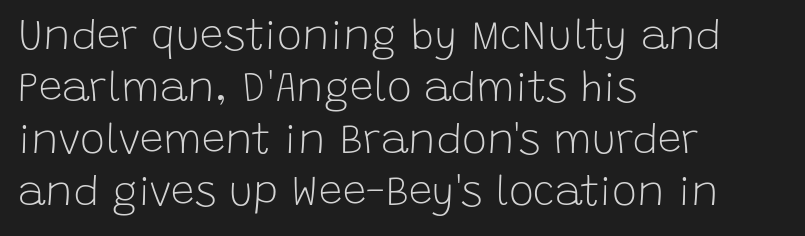
Q: Is the text bold? A: No.
Q: Is the text italic (slanted)? A: No, it is upright.
Q: Is the typeface a serif or a sans-serif typeface? A: Sans-serif.
Q: Is the text underlined? A: No.
Q: How is the paragraph aligned? A: Left-aligned.
Q: Is the spacing between letters normal or unusually wide? A: Normal.
Q: Width (condensed, normal, or wide)? A: Normal.
Q: Stroke contrast? A: Low.
Q: x-height? A: Large.
Q: Monospaced? A: No.
